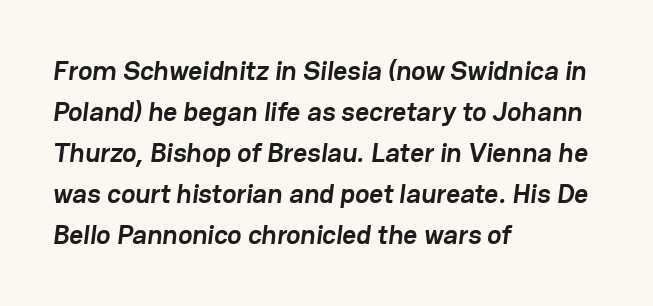
You could call the tracking neutral — neither tight nor loose. Bare-footed words on every line. Every row of glyphs begins at an identical x-position on the left. The vertical gap from one line to the next is medium. Caption: bold face, heavy strokes.
